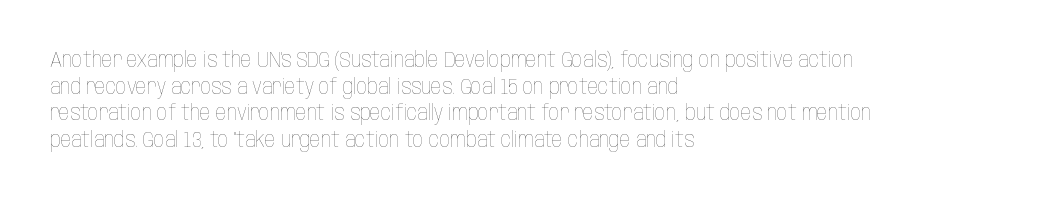
{"italic": "no", "bold": "no", "underline": "no", "align": "left", "line_spacing": "normal", "line_spacing_ratio": 1.27, "letter_spacing": "normal", "letter_spacing_em": 0.0, "glyph_px": 21}
